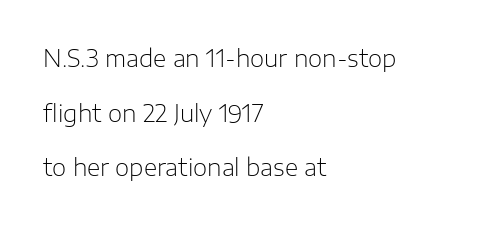
Q: Is the text bold? A: No.
Q: Is the text italic (slanted)? A: No, it is upright.
Q: Is the text underlined? A: No.
Q: How is the paragraph aligned? A: Left-aligned.
Q: Is the spacing between letters normal or unusually wide? A: Normal.
Q: Is the spacing between lines tight, normal or loose? A: Loose.
